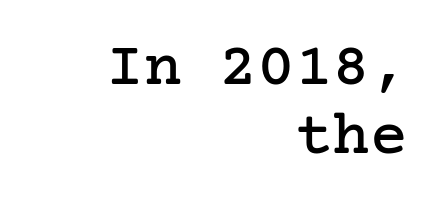
The letters sit at their default tracking, neither squeezed nor spread. When letters stand straight like this, we call the style roman or upright. A flush-right, rag-left setting is used for this passage. Cramped leading. The passage shown is not underscored anywhere. The rendering shows small feet on the letterforms — a serif design.
